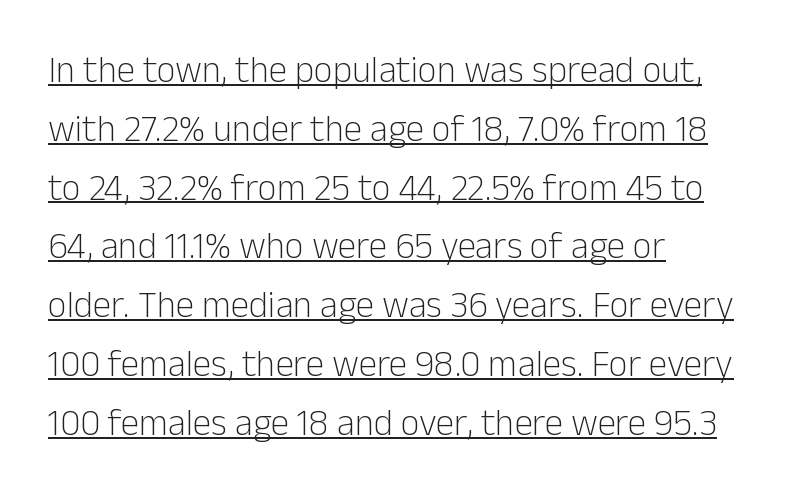
The image shows 37 px light sans-serif type, upright; set left-aligned, normal line spacing (1.59x), normal letter spacing, underlined; low stroke contrast and a medium x-height.
